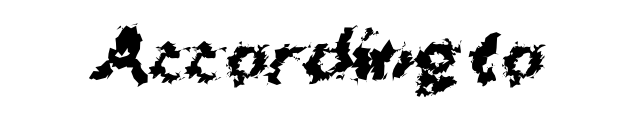
Q: Is the text bold? A: Yes.
Q: Is the typeface a serif or a sans-serif typeface? A: Sans-serif.
Q: Is the text underlined? A: No.
Q: Is the spacing between letters normal or unusually wide? A: Normal.
Q: Width (condensed, normal, or wide)? A: Normal.
Q: Stroke contrast? A: Medium.
Q: x-height? A: Medium.
Q: Monospaced? A: No.
